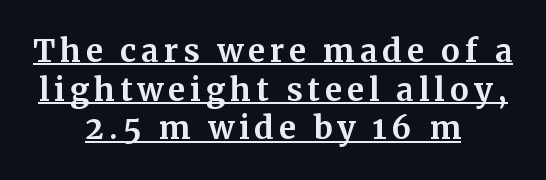
Q: Is the text bold? A: Yes.
Q: Is the text italic (slanted)? A: No, it is upright.
Q: Is the typeface a serif or a sans-serif typeface? A: Serif.
Q: Is the text underlined? A: Yes.
Q: How is the paragraph aligned? A: Centered.
Q: Is the spacing between lines tight, normal or loose? A: Normal.
Q: Width (condensed, normal, or wide)? A: Normal.
Q: Stroke contrast? A: Medium.
Q: x-height? A: Medium.
Q: Monospaced? A: No.
